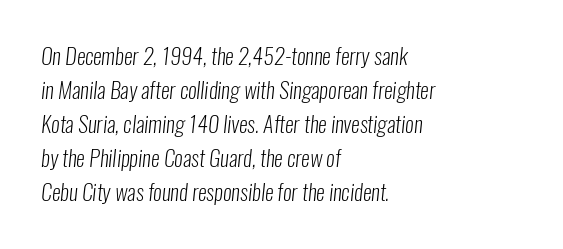
Q: Is the text bold? A: No.
Q: Is the text underlined? A: No.
Q: How is the paragraph aligned? A: Left-aligned.
Q: Is the spacing between letters normal or unusually wide? A: Normal.
Q: Is the spacing between lines tight, normal or loose? A: Normal.
